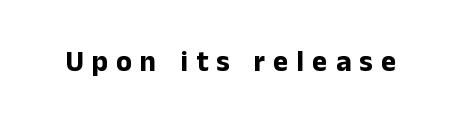
{"serif": "no", "italic": "no", "bold": "yes", "weight": "bold", "width": "normal", "stroke_contrast": "low", "x_height": "medium", "monospaced": "no", "underline": "no", "letter_spacing": "wide", "letter_spacing_em": 0.28, "glyph_px": 29}
